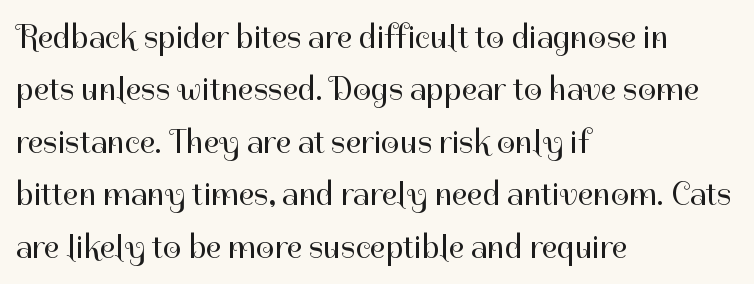
The image shows 33 px regular-weight sans-serif type, upright; set left-aligned, normal line spacing (1.59x), normal letter spacing, not underlined; high stroke contrast and a medium x-height.
